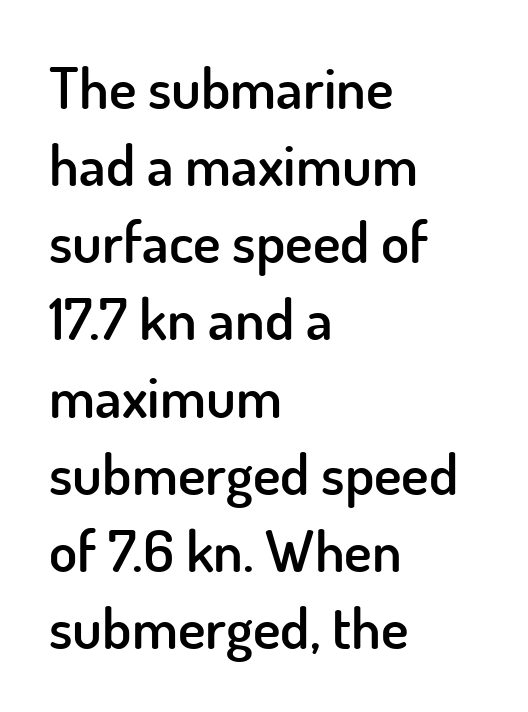
{"serif": "no", "italic": "no", "bold": "semi", "weight": "semibold", "width": "normal", "stroke_contrast": "low", "x_height": "small", "monospaced": "no", "underline": "no", "align": "left", "line_spacing": "normal", "line_spacing_ratio": 1.33, "letter_spacing": "normal", "letter_spacing_em": 0.0, "glyph_px": 58}
